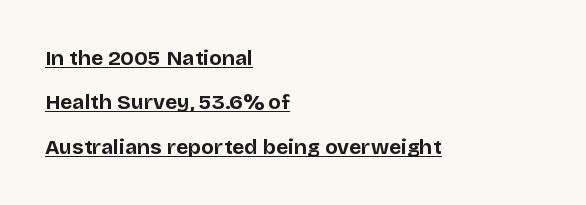
Q: Is the text bold? A: Yes.
Q: Is the text italic (slanted)? A: No, it is upright.
Q: Is the text underlined? A: Yes.
Q: How is the paragraph aligned? A: Left-aligned.
Q: Is the spacing between letters normal or unusually wide? A: Normal.
Q: Is the spacing between lines tight, normal or loose? A: Loose.
